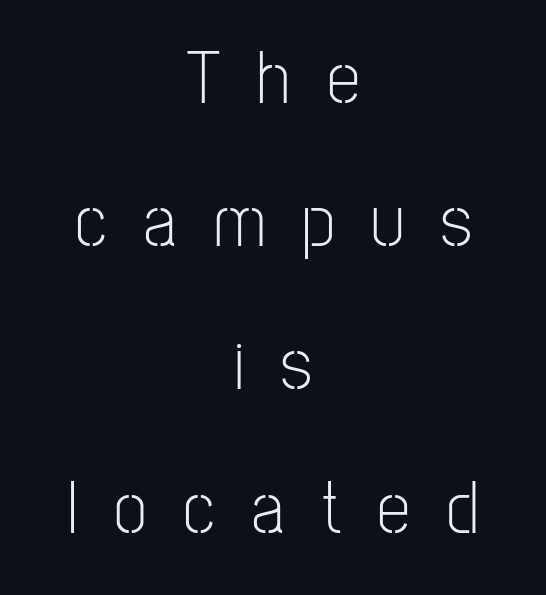
Q: Is the text bold? A: No.
Q: Is the text italic (slanted)? A: No, it is upright.
Q: Is the typeface a serif or a sans-serif typeface? A: Sans-serif.
Q: Is the text underlined? A: No.
Q: How is the paragraph aligned? A: Centered.
Q: Is the spacing between letters normal or unusually wide? A: Unusually wide.
Q: Is the spacing between lines tight, normal or loose? A: Loose.
Q: Width (condensed, normal, or wide)? A: Condensed.
Q: Stroke contrast? A: Low.
Q: x-height? A: Medium.
Q: Monospaced? A: No.
